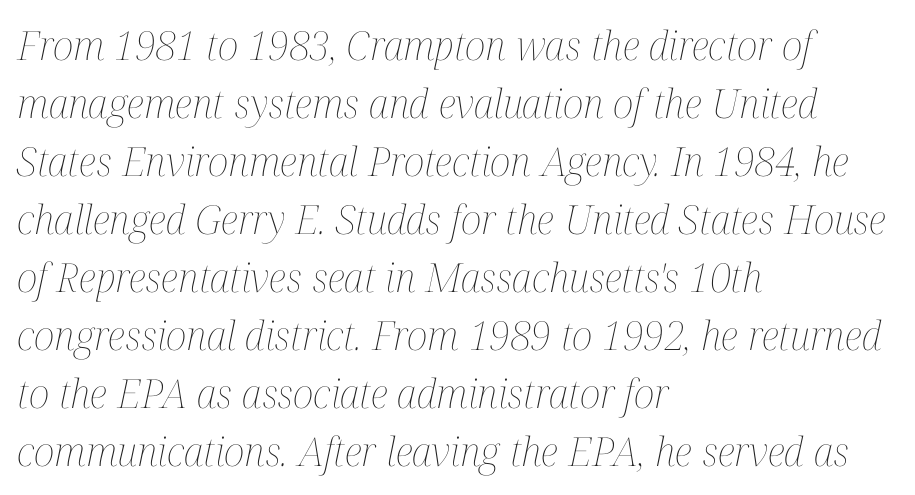
{"italic": "yes", "lean": "right", "slant_degrees": 12, "bold": "no", "weight": "thin", "width": "condensed", "stroke_contrast": "medium", "x_height": "medium", "monospaced": "no", "underline": "no", "align": "left", "line_spacing": "normal", "line_spacing_ratio": 1.45, "letter_spacing": "normal", "letter_spacing_em": 0.0, "glyph_px": 40}
